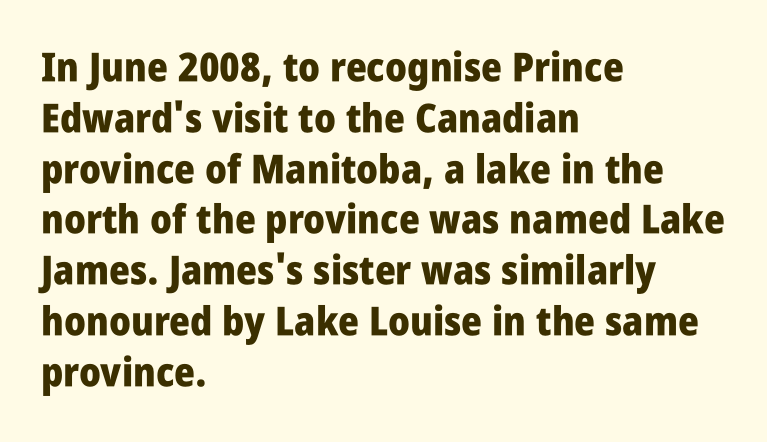
The image shows 40 px heavy, condensed sans-serif type, upright; set left-aligned, normal line spacing (1.27x), normal letter spacing, not underlined; low stroke contrast and a large x-height.
